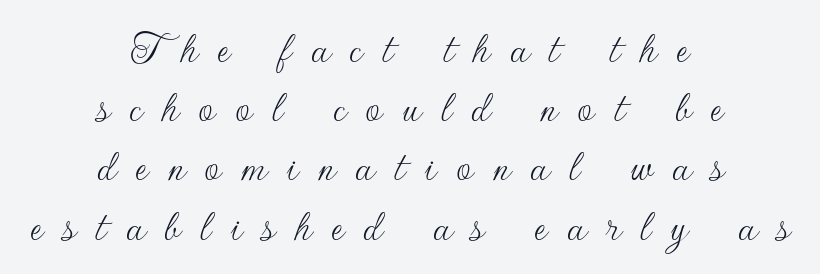
The image shows 47 px thin sans-serif type; set centered, normal line spacing (1.26x), unusually wide letter spacing (+0.42 em), not underlined; low stroke contrast and a small x-height.
